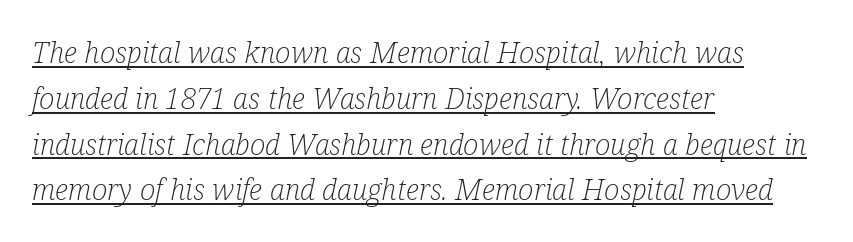
The image shows 29 px light, condensed serif type, italic (leaning right); set left-aligned, normal line spacing (1.58x), normal letter spacing, underlined; low stroke contrast and a medium x-height.
